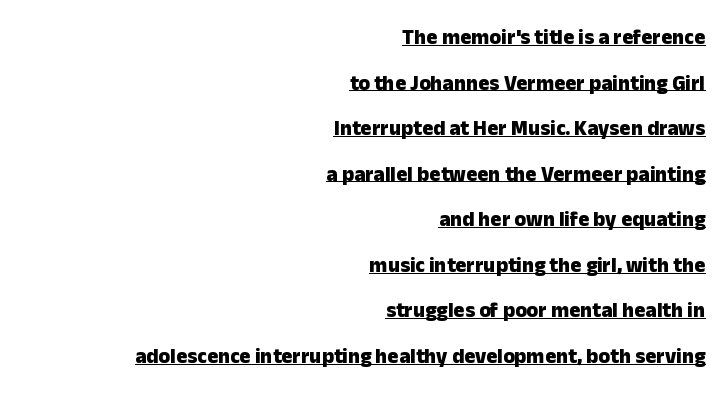
{"italic": "no", "bold": "yes", "underline": "yes", "align": "right", "line_spacing": "loose", "line_spacing_ratio": 2.17, "letter_spacing": "normal", "letter_spacing_em": 0.0, "glyph_px": 21}
